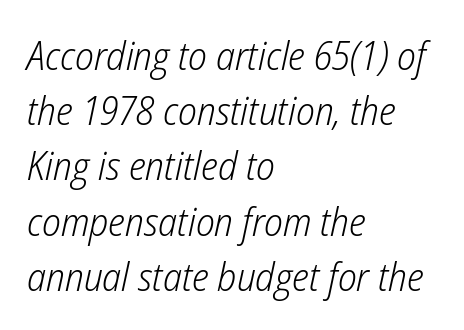
{"italic": "yes", "lean": "right", "slant_degrees": 12, "bold": "no", "weight": "light", "width": "condensed", "stroke_contrast": "low", "x_height": "medium", "monospaced": "no", "underline": "no", "align": "left", "line_spacing": "normal", "line_spacing_ratio": 1.38, "letter_spacing": "normal", "letter_spacing_em": 0.0, "glyph_px": 40}
